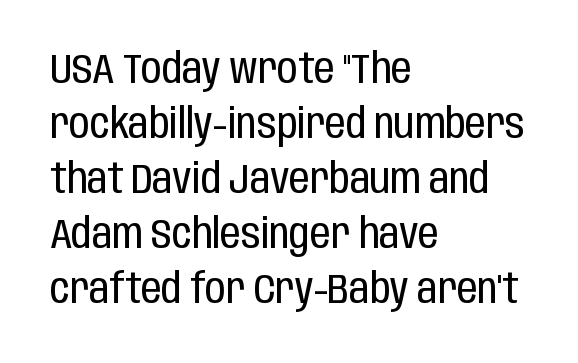
Vertical strokes here are truly vertical. Notice how the passage keeps a crisp vertical edge on the left only. This rendering leaves character spacing at its baseline value. Descenders hang freely into open space. The rendering uses natural spacing where letterforms have individual widths. The rendering shows plain stroke endings on the letterforms — a sans-serif design.
